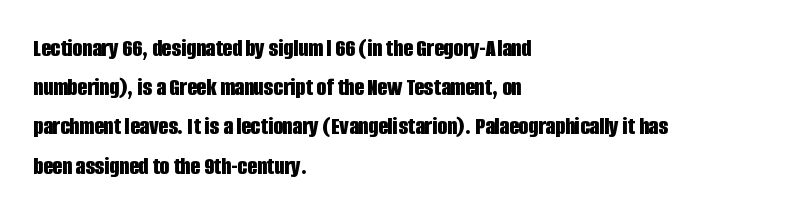
The image shows 25 px bold type, upright; set left-aligned, normal line spacing (1.57x), normal letter spacing, not underlined.
